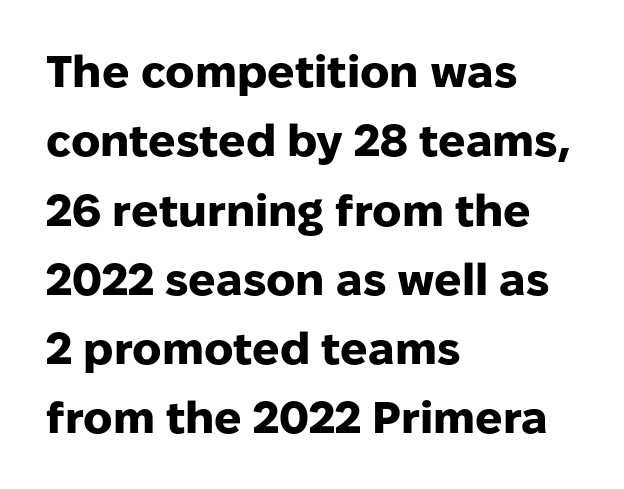
{"serif": "no", "italic": "no", "bold": "yes", "weight": "heavy", "width": "normal", "stroke_contrast": "low", "x_height": "medium", "monospaced": "no", "underline": "no", "align": "left", "line_spacing": "normal", "line_spacing_ratio": 1.54, "letter_spacing": "normal", "letter_spacing_em": 0.0, "glyph_px": 45}
